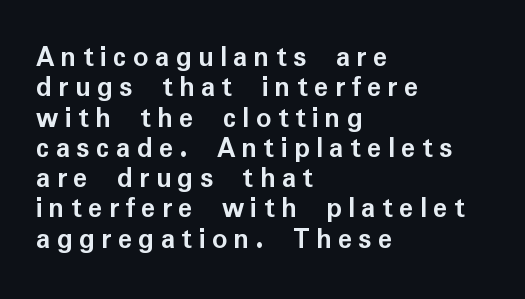
I'd call this a sans setting — the letters go barefoot. Leftover space on each line is placed entirely after the last word. Characters follow at a spacing far wider than the type designer built in. Reading down the column, the eye jumps only a short way to each next line. Students, this is bold: see how much ink each stroke carries.
